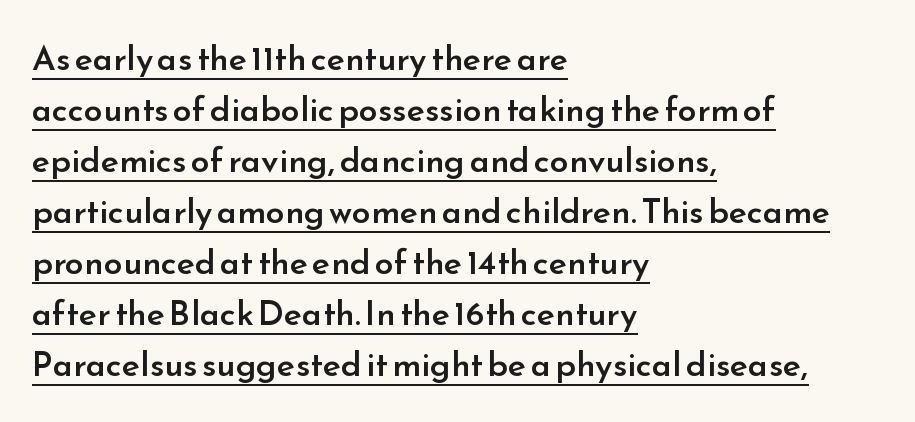
{"serif": "no", "italic": "no", "bold": "semi", "weight": "semibold", "width": "normal", "stroke_contrast": "low", "x_height": "small", "monospaced": "no", "underline": "yes", "align": "left", "line_spacing": "normal", "line_spacing_ratio": 1.5, "letter_spacing": "normal", "letter_spacing_em": 0.0, "glyph_px": 34}
